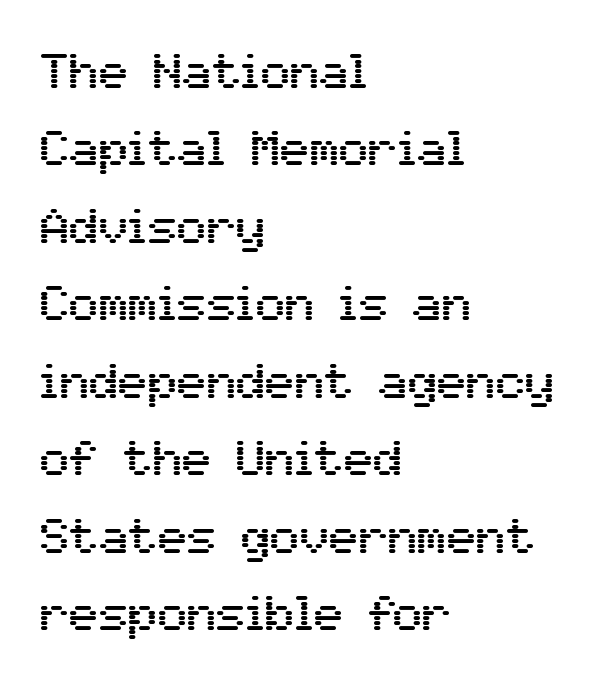
The image shows 49 px sans-serif type, upright; set left-aligned, normal line spacing (1.58x), normal letter spacing, not underlined; medium stroke contrast and a medium x-height.
